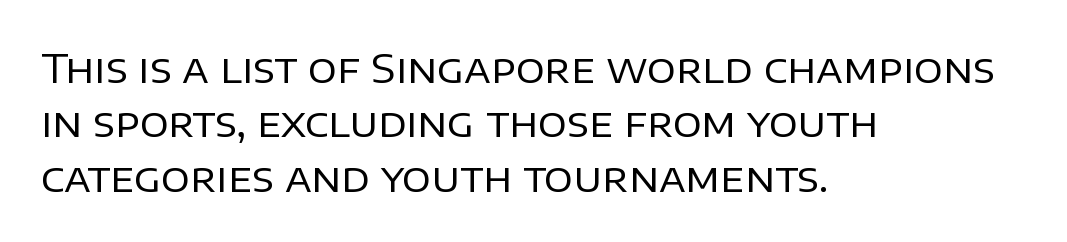
Vertically, the passage feels balanced, rows spaced as you'd expect. The letters carry no serifs — their stems end cleanly without finishing strokes. How are the letters spaced? Ordinarily, with no added tracking. Ascenders rise straight up at ninety degrees. Anything drawn beneath the words? Only blank space.
